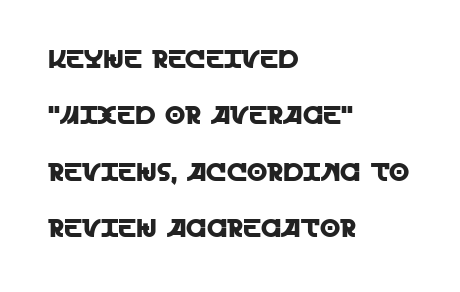
The image shows 26 px text type, upright; set left-aligned, loose line spacing (2.17x), normal letter spacing, not underlined.
